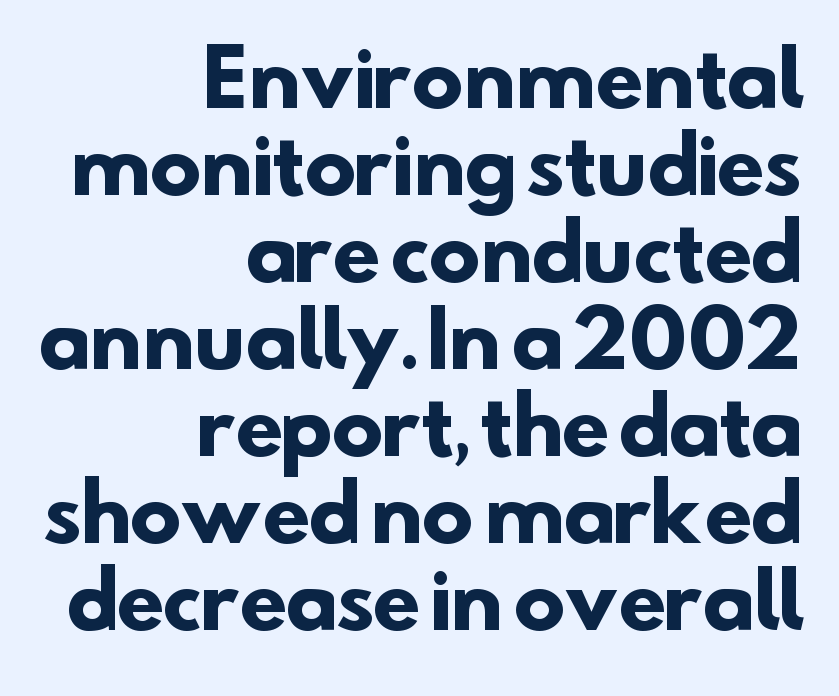
A typesetter would call this leading minimal, almost set solid. Every letter is thick-stroked: bold, no question. Each word holds together tightly as a unit, with standard inter-letter gaps. A typesetter would label this face a sans.
